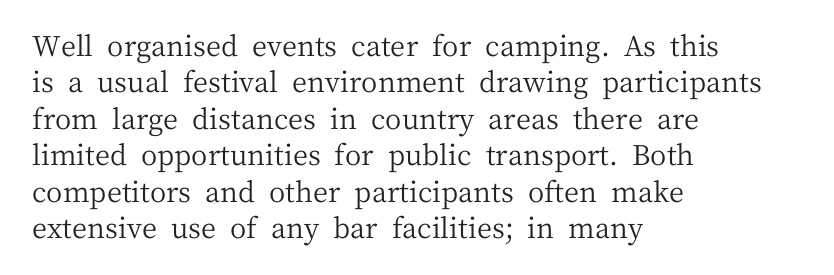
Honestly, there is no underline to notice here at all. When letters stand straight like this, we call the style roman or upright. The face used here is proportionally spaced, like ordinary book or web type. The horizontal fit of the characters is conventional and even. This reads as an unemphasized weight, regular at the heaviest. Summary of vertical rhythm: regular, with standard interline spacing.
